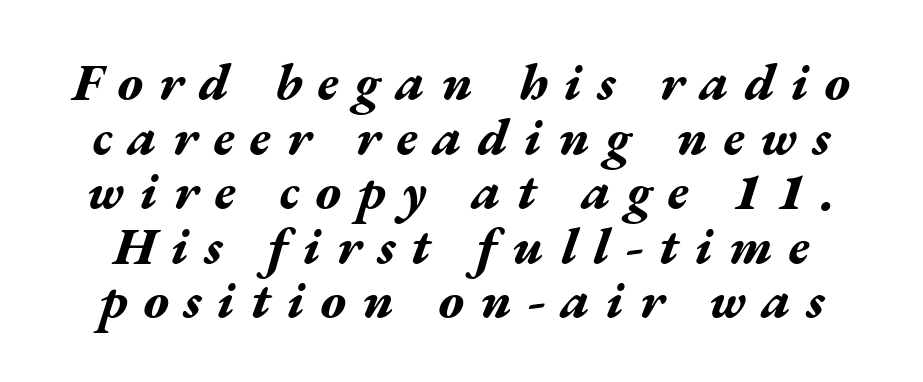
What stands out about the letter spacing? Its width — letters are far apart. Students, observe: this is what under-led, compact text looks like. The letters are bold, with thick, heavy strokes. A bare baseline throughout the passage. These lines are rendered in a variable-pitch font. Italic? Definitely — the glyphs are oblique.
